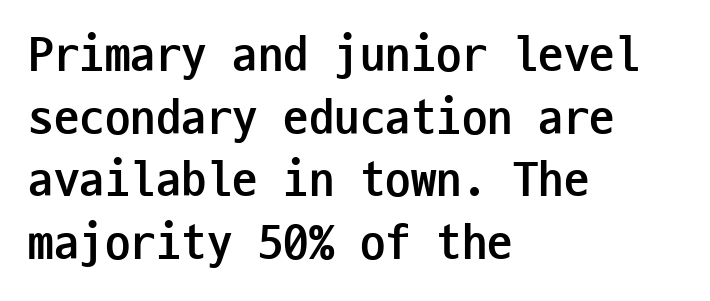
{"serif": "no", "italic": "no", "bold": "yes", "weight": "semibold", "width": "condensed", "stroke_contrast": "low", "x_height": "medium", "monospaced": "yes", "underline": "no", "align": "left", "line_spacing_ratio": 1.23, "letter_spacing": "normal", "letter_spacing_em": 0.0, "glyph_px": 51}
